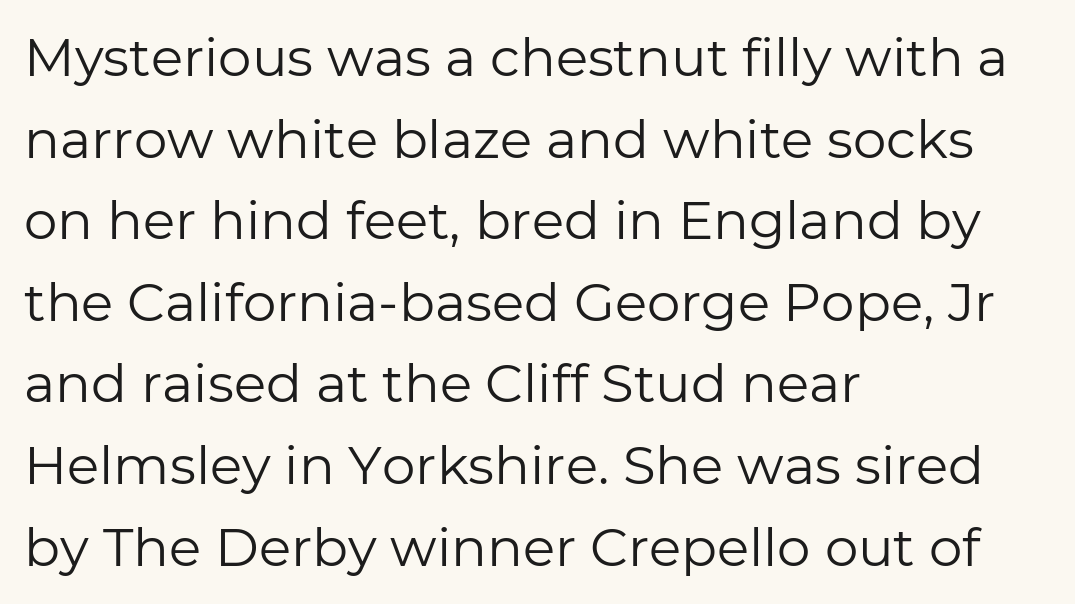
The image shows 53 px regular-weight sans-serif type, upright; set left-aligned, normal line spacing (1.54x), normal letter spacing, not underlined; low stroke contrast and a medium x-height.
